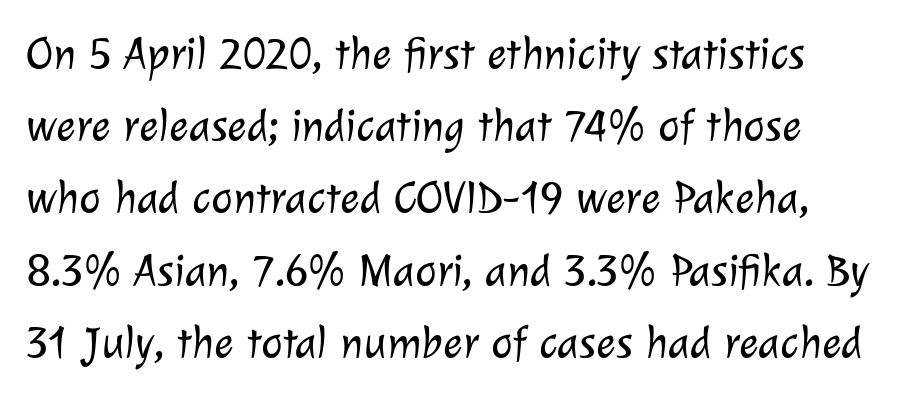
Interline gaps are of average width in this sample. The typesetting does not lean heavy: it is not bold. Regarding serifs, this sample does without them. Is the letter spacing exaggerated? No — it looks like the ordinary default.
